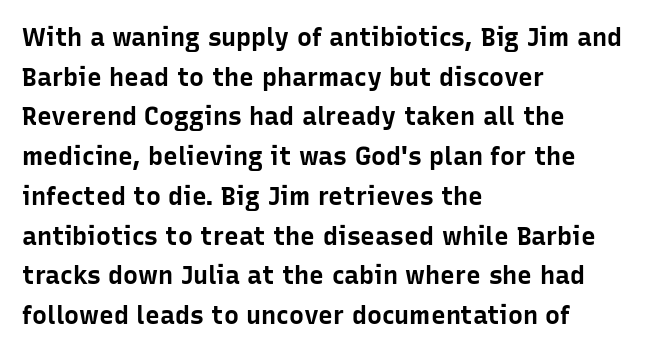
The image shows 25 px bold type, upright; set left-aligned, normal line spacing (1.59x), normal letter spacing, not underlined.
